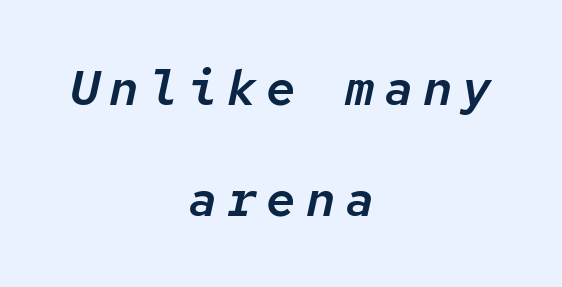
{"italic": "yes", "lean": "right", "slant_degrees": 12, "width": "normal", "stroke_contrast": "low", "x_height": "medium", "monospaced": "yes", "underline": "no", "align": "center", "line_spacing": "loose", "line_spacing_ratio": 2.27, "letter_spacing": "wide", "letter_spacing_em": 0.2, "glyph_px": 49}
